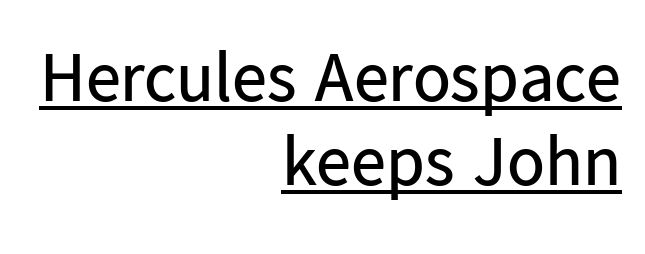
Q: Is the text bold? A: No.
Q: Is the text italic (slanted)? A: No, it is upright.
Q: Is the typeface a serif or a sans-serif typeface? A: Sans-serif.
Q: Is the text underlined? A: Yes.
Q: How is the paragraph aligned? A: Right-aligned.
Q: Is the spacing between letters normal or unusually wide? A: Normal.
Q: Width (condensed, normal, or wide)? A: Normal.
Q: Stroke contrast? A: Low.
Q: x-height? A: Medium.
Q: Monospaced? A: No.
